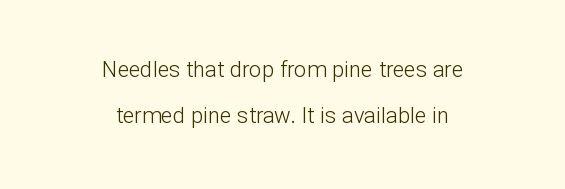
The image shows 22 px text type, upright; set centered, loose line spacing (2.08x), normal letter spacing, not underlined.
